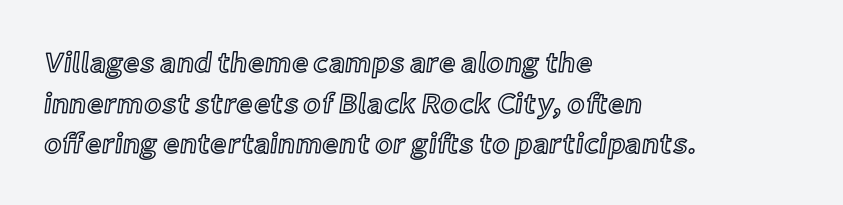
{"width": "normal", "x_height": "medium", "monospaced": "no", "underline": "no", "align": "left", "line_spacing": "normal", "line_spacing_ratio": 1.4, "letter_spacing": "normal", "letter_spacing_em": 0.0, "glyph_px": 29}
